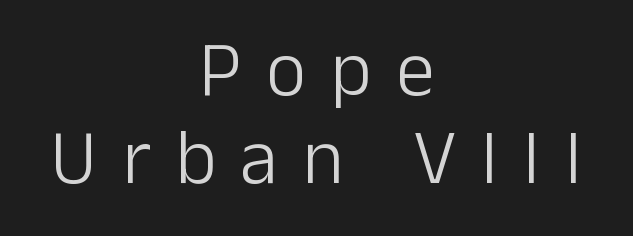
Q: Is the text bold? A: No.
Q: Is the text italic (slanted)? A: No, it is upright.
Q: Is the typeface a serif or a sans-serif typeface? A: Sans-serif.
Q: Is the text underlined? A: No.
Q: How is the paragraph aligned? A: Centered.
Q: Is the spacing between letters normal or unusually wide? A: Unusually wide.
Q: Is the spacing between lines tight, normal or loose? A: Tight.
Q: Width (condensed, normal, or wide)? A: Normal.
Q: Stroke contrast? A: Low.
Q: x-height? A: Medium.
Q: Monospaced? A: No.
